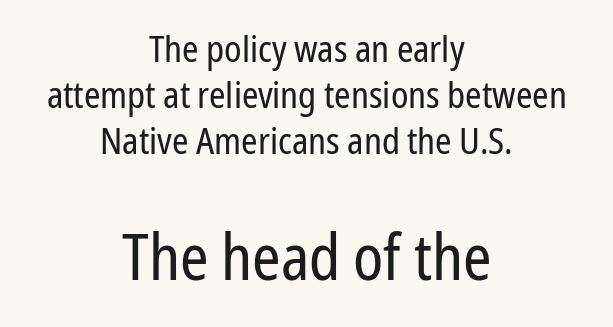
{"serif": "no", "italic": "no", "bold": "no", "weight": "regular", "width": "condensed", "stroke_contrast": "low", "x_height": "medium", "monospaced": "no", "underline": "no", "align": "center", "line_spacing": "normal", "line_spacing_ratio": 1.25, "letter_spacing": "normal", "letter_spacing_em": 0.0, "larger_block": "second", "size_ratio": 1.73, "glyph_px": 64}
